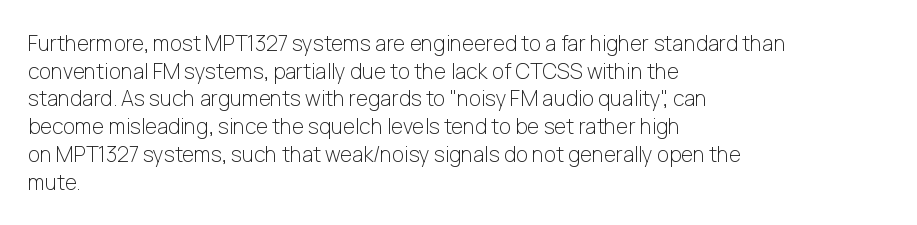
{"italic": "no", "bold": "no", "underline": "no", "align": "left", "line_spacing": "normal", "line_spacing_ratio": 1.32, "letter_spacing": "normal", "letter_spacing_em": 0.0, "glyph_px": 21}
